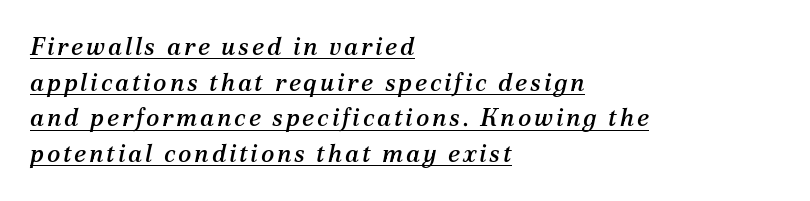
The image shows 25 px text type, italic (leaning right); set left-aligned, normal line spacing (1.43x), underlined.
